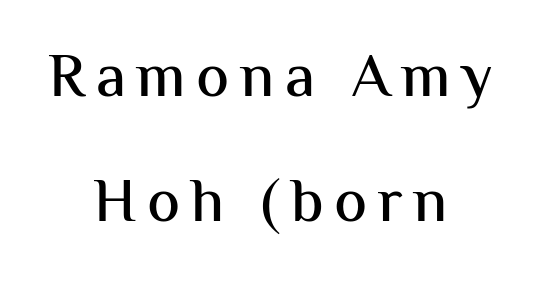
{"serif": "no", "italic": "no", "width": "normal", "stroke_contrast": "medium", "x_height": "medium", "monospaced": "no", "underline": "no", "align": "center", "line_spacing": "loose", "line_spacing_ratio": 2.02, "glyph_px": 62}
